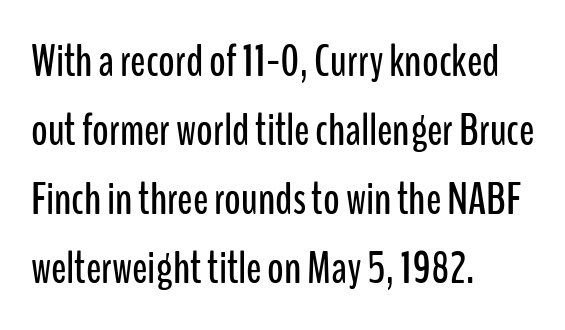
Vertically, the passage feels balanced, rows spaced as you'd expect. All the whitespace from short lines collects on the right. Looks like regular typesetting: each glyph gets only the width it needs. The type family on display is of the sans-serif kind. Nope, not italic — everything's standing straight.
